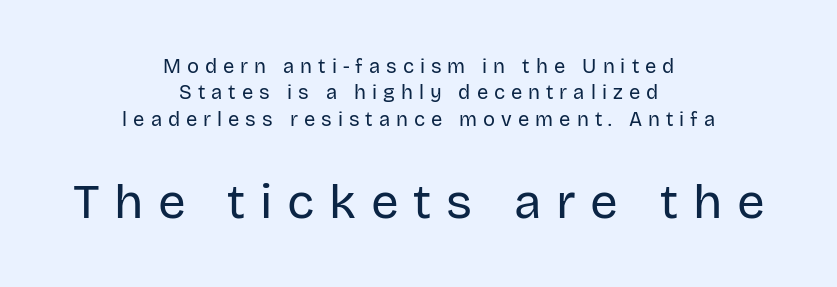
Q: Is the text bold? A: No.
Q: Is the text italic (slanted)? A: No, it is upright.
Q: Is the typeface a serif or a sans-serif typeface? A: Sans-serif.
Q: Is the text underlined? A: No.
Q: How is the paragraph aligned? A: Centered.
Q: Is the spacing between letters normal or unusually wide? A: Unusually wide.
Q: Is the spacing between lines tight, normal or loose? A: Normal.
Q: Which block of text is set in a larger size, the first (top) or the second (bottom)? A: The second (bottom) one.
Q: Width (condensed, normal, or wide)? A: Normal.
Q: Stroke contrast? A: Low.
Q: x-height? A: Large.
Q: Monospaced? A: No.
